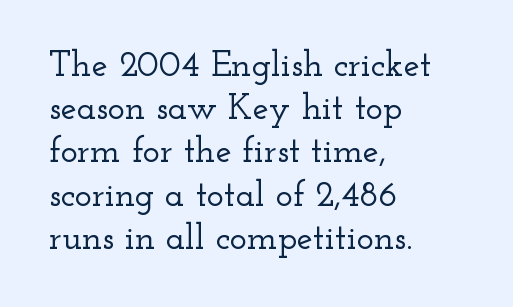
{"serif": "yes", "italic": "no", "width": "wide", "stroke_contrast": "low", "x_height": "small", "monospaced": "no", "underline": "no", "align": "left", "line_spacing_ratio": 1.2, "letter_spacing": "normal", "letter_spacing_em": 0.0, "glyph_px": 36}
